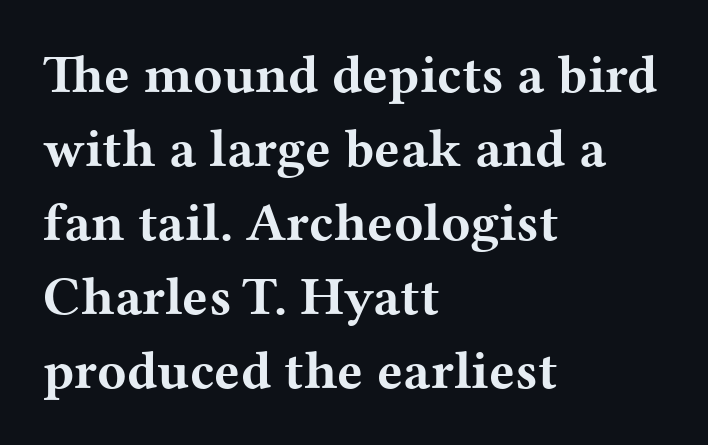
{"serif": "yes", "italic": "no", "bold": "yes", "weight": "bold", "width": "wide", "stroke_contrast": "medium", "x_height": "medium", "monospaced": "no", "underline": "no", "align": "left", "line_spacing": "normal", "line_spacing_ratio": 1.37, "letter_spacing": "normal", "letter_spacing_em": 0.0, "glyph_px": 54}
